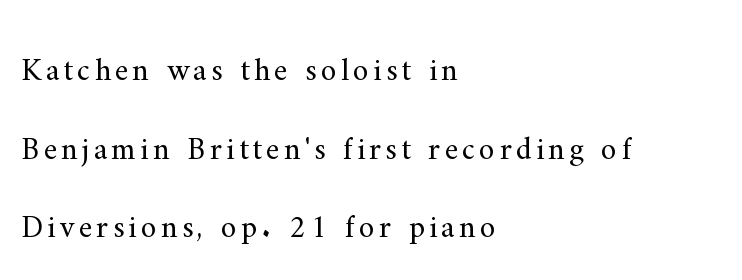
The image shows 32 px regular-weight serif type, upright; set left-aligned, loose line spacing (2.46x), not underlined; medium stroke contrast and a small x-height.
